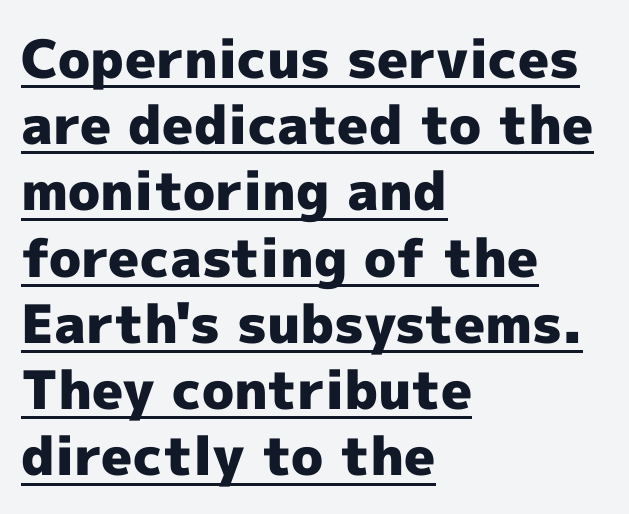
The image shows 53 px heavy sans-serif type, upright; set left-aligned, normal line spacing (1.25x), normal letter spacing, underlined; a medium x-height.
